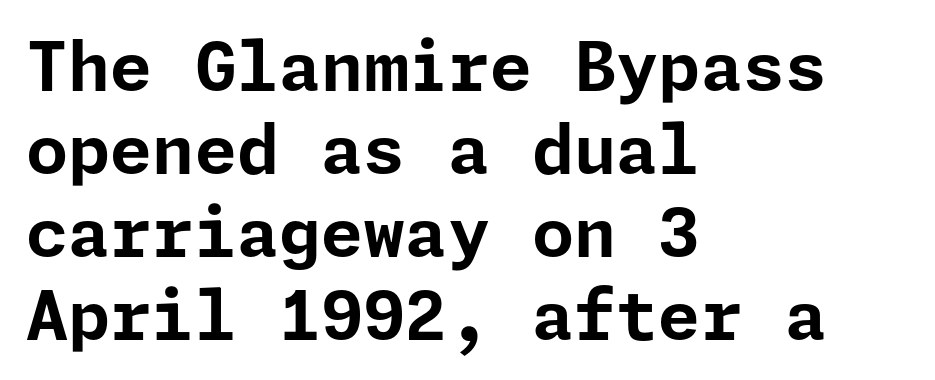
Q: Is the text bold? A: Yes.
Q: Is the text italic (slanted)? A: No, it is upright.
Q: Is the typeface a serif or a sans-serif typeface? A: Sans-serif.
Q: Is the text underlined? A: No.
Q: How is the paragraph aligned? A: Left-aligned.
Q: Is the spacing between letters normal or unusually wide? A: Normal.
Q: Width (condensed, normal, or wide)? A: Normal.
Q: Stroke contrast? A: Low.
Q: x-height? A: Medium.
